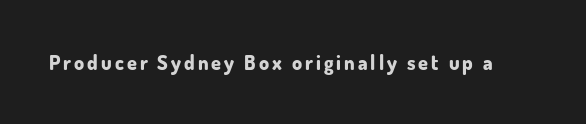
{"italic": "no", "bold": "yes", "underline": "no", "glyph_px": 20}
